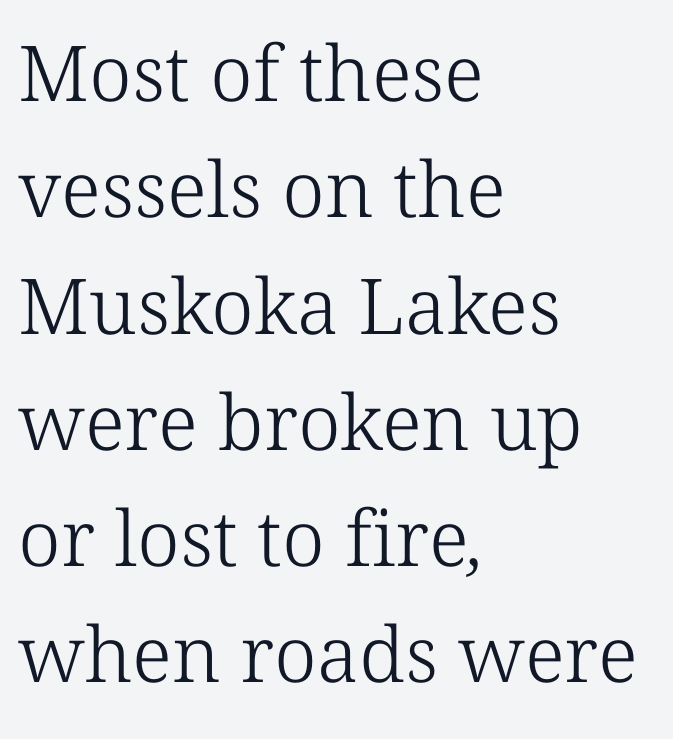
{"serif": "yes", "bold": "no", "weight": "light", "width": "normal", "stroke_contrast": "low", "x_height": "medium", "monospaced": "no", "underline": "no", "align": "left", "line_spacing": "normal", "line_spacing_ratio": 1.51, "letter_spacing": "normal", "letter_spacing_em": 0.0, "glyph_px": 77}
